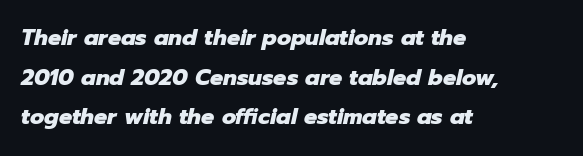
This is oblique type, the kind used for emphasis or titles. The setting favours the left margin, as ordinary paragraphs usually do. A bare baseline throughout the passage. Students, note that the glyphs here touch the page at normal intervals. This is heavy type, rendered in bold.
